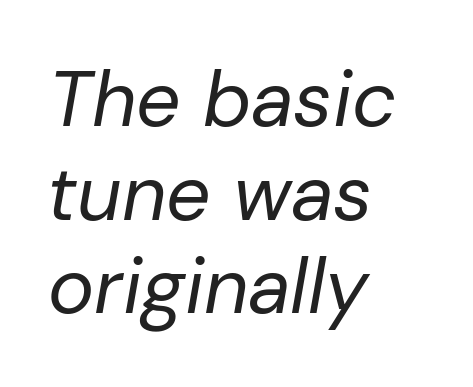
Is the stroke heavy? The answer is a plain regular-or-lighter. Caption: multi-line text, flush left, ragged right. The font's italic variant was chosen for this text. Look at the tracking — it's just the regular setting, nothing added. Is this a fixed-width face? No — the glyphs have proportional, varying widths. Check under the words: just untouched page.
